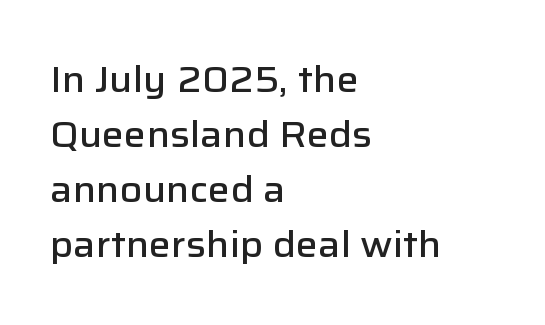
{"serif": "no", "italic": "no", "bold": "semi", "weight": "semibold", "width": "normal", "stroke_contrast": "low", "x_height": "medium", "monospaced": "no", "underline": "no", "align": "left", "line_spacing": "normal", "line_spacing_ratio": 1.49, "letter_spacing": "normal", "letter_spacing_em": 0.0, "glyph_px": 37}
